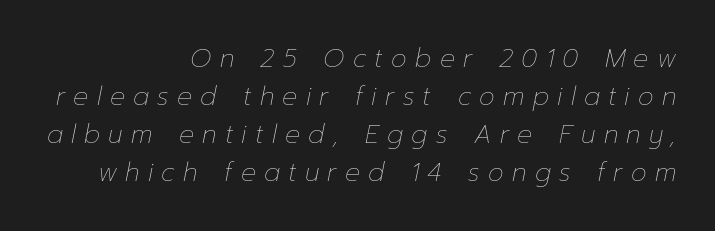
The image shows 25 px text type, italic (leaning right); set right-aligned, normal line spacing (1.52x), unusually wide letter spacing (+0.33 em), not underlined.
